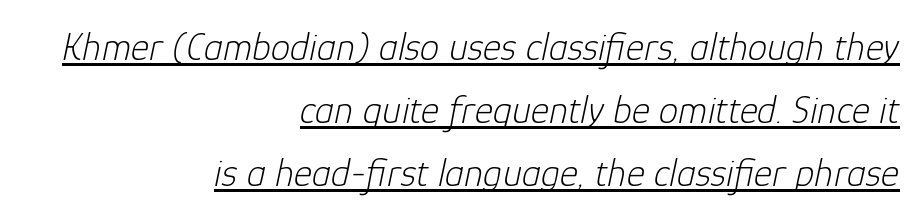
The passage shown is typed in a proportional face where columns would drift. A light-to-regular cut is what we see here. The gaps between neighbouring characters are ordinary and unremarkable. Decoration check: the copy is underlined.
